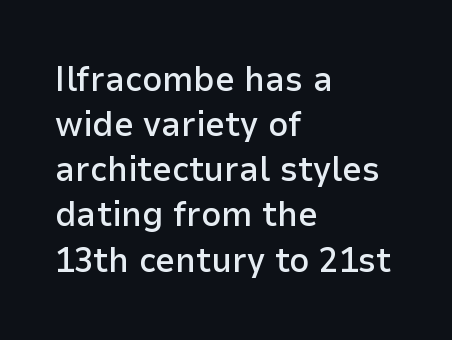
Typesetter's note: demi weight, one step under bold. This rendering features lettering with no underline. This sample keeps an unexceptional amount of space between lines. Note the varied advance widths — an 'i' is clearly narrower than an 'm'. A classic flush-left, rag-right setting is used for this passage. The typography opts for an upright posture over an oblique one.
